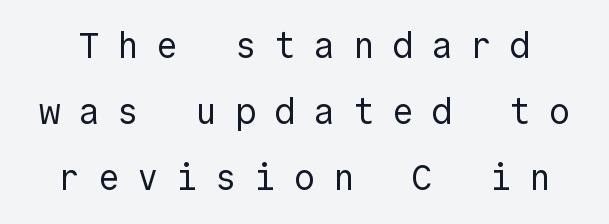
Q: Is the text bold? A: No.
Q: Is the text italic (slanted)? A: No, it is upright.
Q: Is the typeface a serif or a sans-serif typeface? A: Sans-serif.
Q: Is the text underlined? A: No.
Q: Is the spacing between letters normal or unusually wide? A: Unusually wide.
Q: Width (condensed, normal, or wide)? A: Normal.
Q: x-height? A: Medium.
